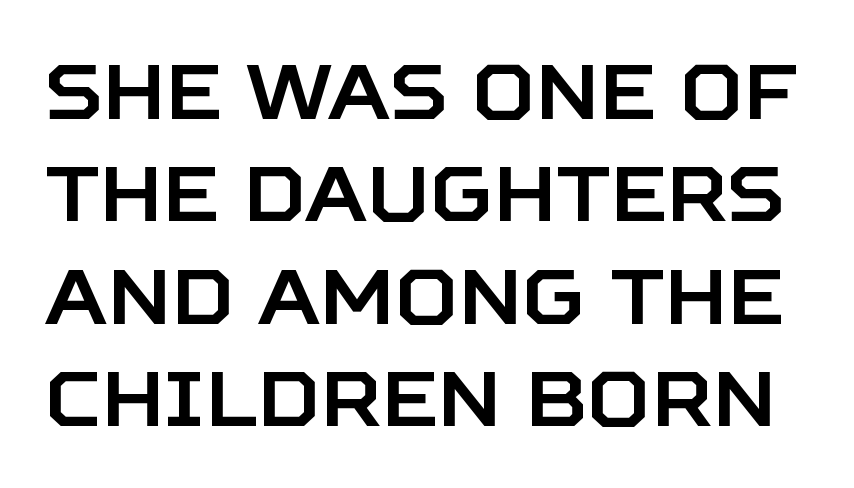
The image shows 77 px sans-serif type, upright; set normal line spacing (1.33x), normal letter spacing, not underlined; low stroke contrast and a large x-height.
